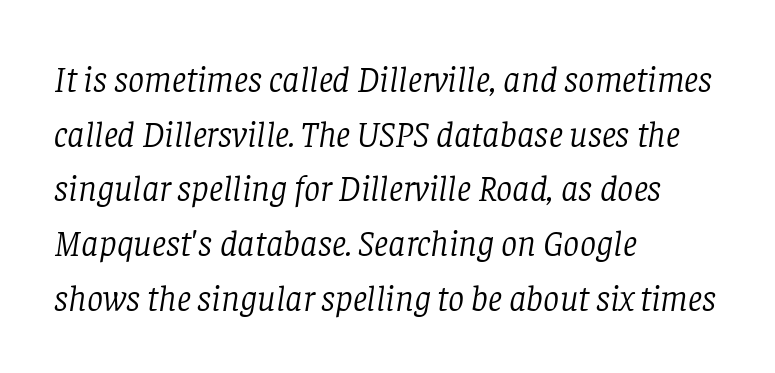
The image shows 36 px light serif type, italic (leaning right); set left-aligned, normal line spacing (1.52x), normal letter spacing, not underlined; low stroke contrast and a large x-height.
